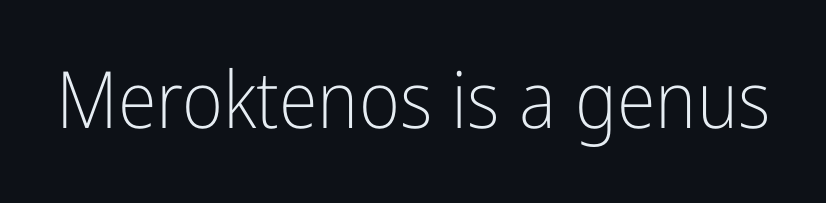
{"serif": "no", "italic": "no", "bold": "no", "weight": "light", "width": "condensed", "stroke_contrast": "low", "x_height": "medium", "monospaced": "no", "underline": "no", "letter_spacing": "normal", "letter_spacing_em": 0.0, "glyph_px": 79}
